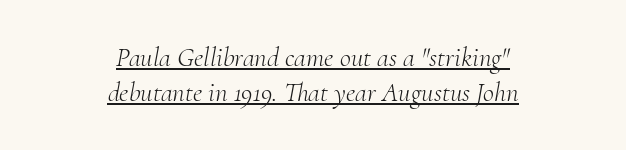
Q: Is the text bold? A: No.
Q: Is the text italic (slanted)? A: Yes, it leans right by about 10 degrees.
Q: Is the text underlined? A: Yes.
Q: How is the paragraph aligned? A: Centered.
Q: Is the spacing between letters normal or unusually wide? A: Normal.
Q: Is the spacing between lines tight, normal or loose? A: Normal.
